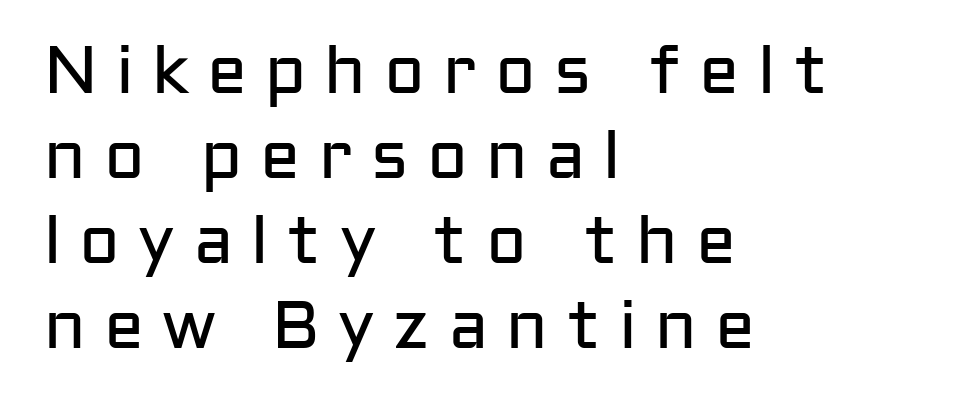
{"serif": "no", "italic": "no", "bold": "no", "weight": "regular", "width": "normal", "stroke_contrast": "low", "x_height": "medium", "monospaced": "no", "underline": "no", "align": "left", "line_spacing": "normal", "line_spacing_ratio": 1.27, "letter_spacing": "wide", "letter_spacing_em": 0.27, "glyph_px": 67}
